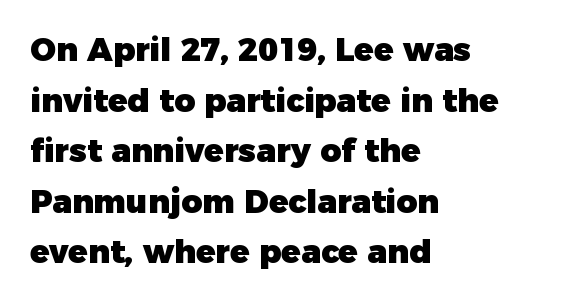
Q: Is the text bold? A: Yes.
Q: Is the text italic (slanted)? A: No, it is upright.
Q: Is the typeface a serif or a sans-serif typeface? A: Sans-serif.
Q: Is the text underlined? A: No.
Q: How is the paragraph aligned? A: Left-aligned.
Q: Is the spacing between letters normal or unusually wide? A: Normal.
Q: Is the spacing between lines tight, normal or loose? A: Normal.
Q: Width (condensed, normal, or wide)? A: Normal.
Q: Stroke contrast? A: Low.
Q: x-height? A: Medium.
Q: Monospaced? A: No.
